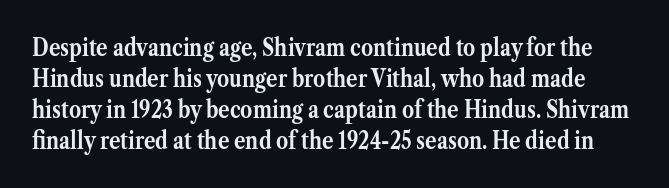
The image shows 24 px bold type, upright; set normal line spacing (1.29x), normal letter spacing, not underlined.
